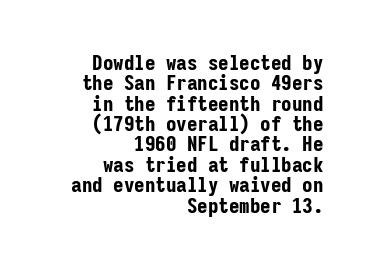
Q: Is the text bold? A: Yes.
Q: Is the text italic (slanted)? A: No, it is upright.
Q: Is the text underlined? A: No.
Q: How is the paragraph aligned? A: Right-aligned.
Q: Is the spacing between letters normal or unusually wide? A: Normal.
Q: Is the spacing between lines tight, normal or loose? A: Tight.
